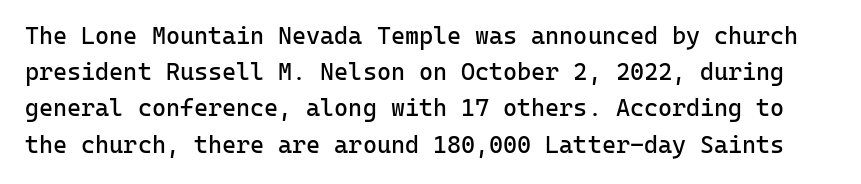
Students, note that the glyphs here touch the page at normal intervals. Notice how the stems are strictly vertical — no italics here. This reads as an unemphasized weight, regular at the heaviest. In terms of leading, this rendering sits right in the middle. The string is rendered with underlining switched off.
